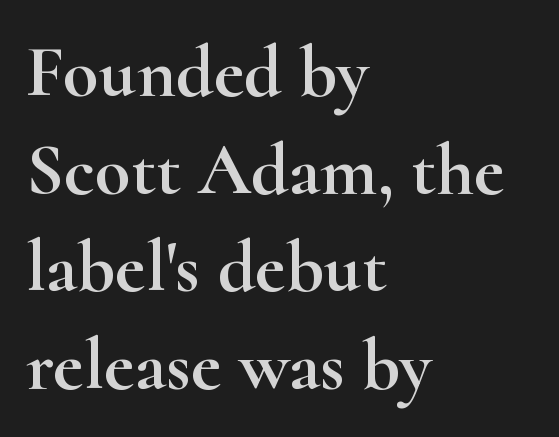
Q: Is the text italic (slanted)? A: No, it is upright.
Q: Is the typeface a serif or a sans-serif typeface? A: Serif.
Q: Is the text underlined? A: No.
Q: How is the paragraph aligned? A: Left-aligned.
Q: Is the spacing between letters normal or unusually wide? A: Normal.
Q: Is the spacing between lines tight, normal or loose? A: Normal.
Q: Width (condensed, normal, or wide)? A: Wide.
Q: Stroke contrast? A: High.
Q: x-height? A: Small.
Q: Monospaced? A: No.
